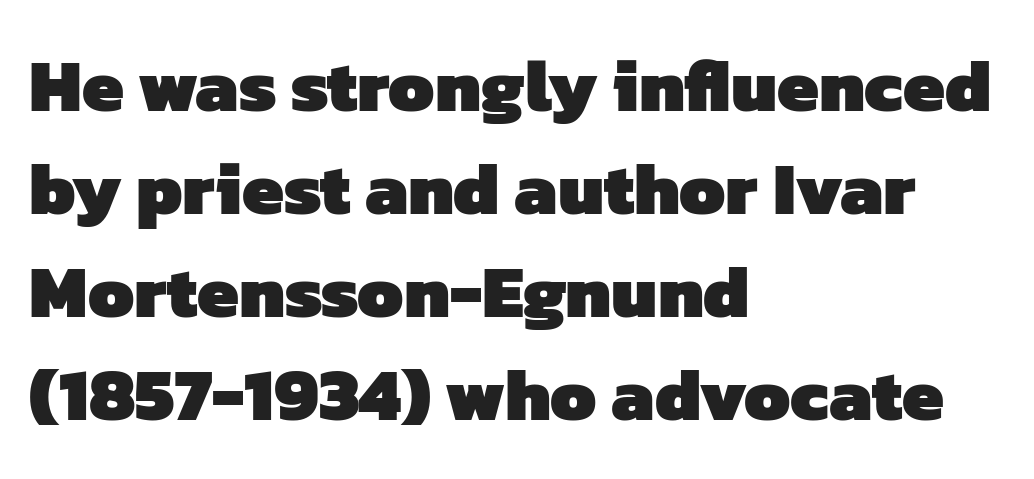
I'd describe the lettering as bold — thick and assertive. The designer left line spacing at the default. Letter spacing: default. Plain, unruled lines of type. Casual observation: everything's shoved over to the left. These lines are composed in type without serifs.
